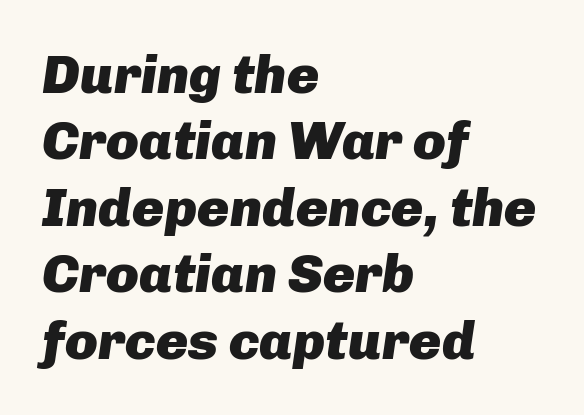
Q: Is the text bold? A: Yes.
Q: Is the text italic (slanted)? A: Yes, it leans right by about 8 degrees.
Q: Is the text underlined? A: No.
Q: How is the paragraph aligned? A: Left-aligned.
Q: Is the spacing between letters normal or unusually wide? A: Normal.
Q: Width (condensed, normal, or wide)? A: Normal.
Q: Stroke contrast? A: Low.
Q: x-height? A: Medium.
Q: Monospaced? A: No.
